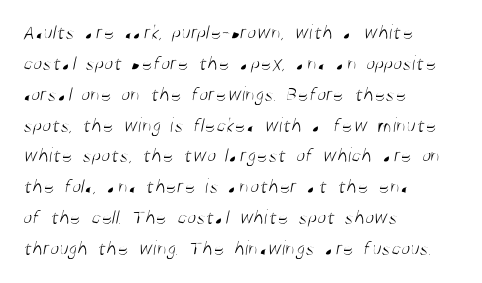
{"bold": "no", "underline": "no", "align": "left", "line_spacing": "normal", "line_spacing_ratio": 1.47, "letter_spacing": "normal", "letter_spacing_em": 0.0, "glyph_px": 21}
